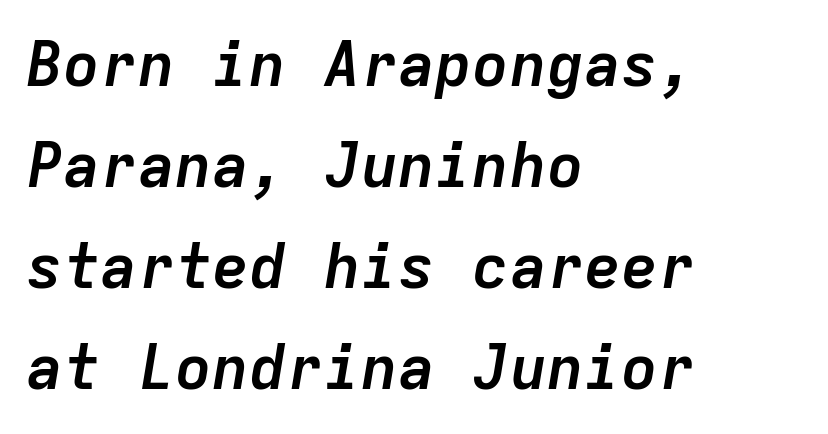
{"italic": "yes", "lean": "right", "slant_degrees": 9, "bold": "yes", "weight": "semibold", "width": "normal", "stroke_contrast": "low", "x_height": "medium", "monospaced": "yes", "underline": "no", "align": "left", "line_spacing": "normal", "line_spacing_ratio": 1.63, "letter_spacing": "normal", "letter_spacing_em": 0.0, "glyph_px": 62}
